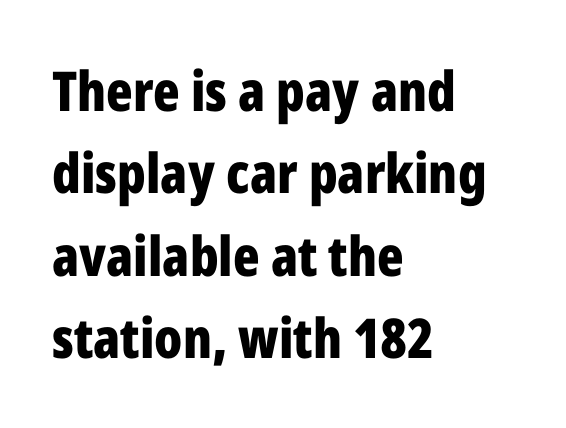
Q: Is the text bold? A: Yes.
Q: Is the text italic (slanted)? A: No, it is upright.
Q: Is the typeface a serif or a sans-serif typeface? A: Sans-serif.
Q: Is the text underlined? A: No.
Q: How is the paragraph aligned? A: Left-aligned.
Q: Is the spacing between letters normal or unusually wide? A: Normal.
Q: Is the spacing between lines tight, normal or loose? A: Normal.
Q: Width (condensed, normal, or wide)? A: Condensed.
Q: Stroke contrast? A: Low.
Q: x-height? A: Medium.
Q: Monospaced? A: No.
